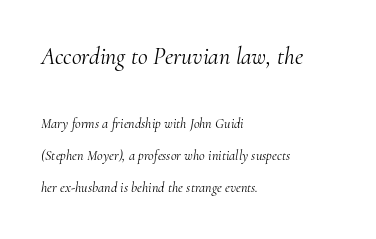
Honestly, the rows look like they've been pulled way apart. Honestly, there is no underline to notice here at all. Teacher's note: observe the even left margin — that is flush-left alignment. Stem width sits at or under what a default text font uses. The line texture is even and compact thanks to regular tracking.
